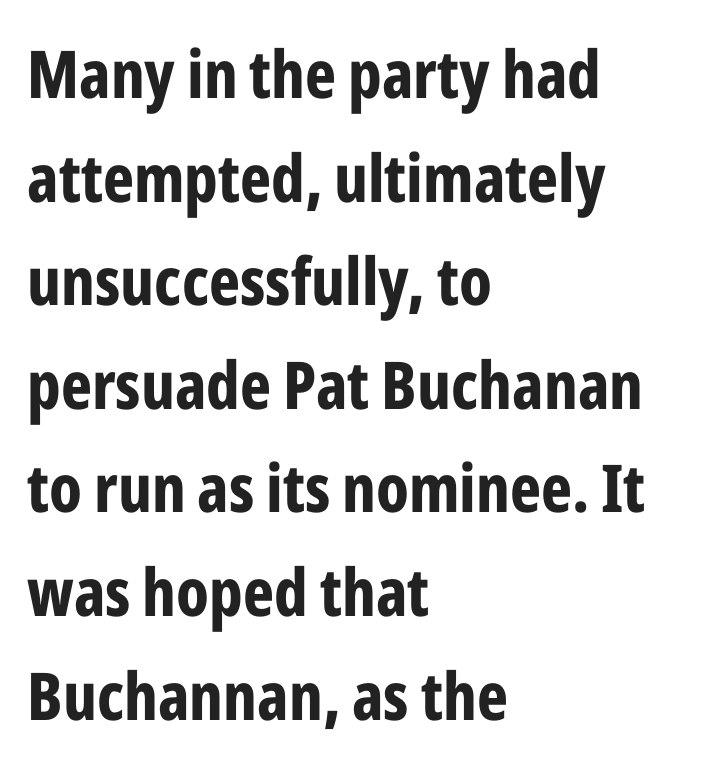
{"serif": "no", "italic": "no", "bold": "yes", "weight": "bold", "width": "condensed", "stroke_contrast": "low", "x_height": "medium", "monospaced": "no", "underline": "no", "align": "left", "line_spacing": "normal", "line_spacing_ratio": 1.57, "letter_spacing": "normal", "letter_spacing_em": 0.0, "glyph_px": 66}
